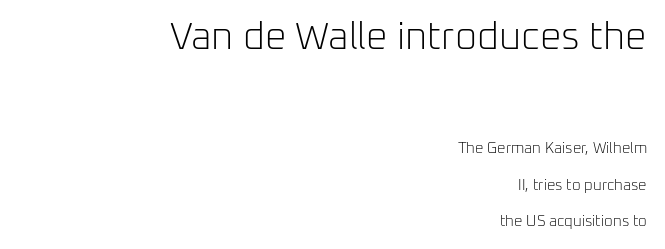
{"serif": "no", "italic": "no", "bold": "no", "weight": "light", "width": "normal", "stroke_contrast": "low", "x_height": "medium", "monospaced": "no", "underline": "no", "align": "right", "line_spacing": "loose", "line_spacing_ratio": 2.44, "letter_spacing": "normal", "letter_spacing_em": 0.0, "larger_block": "first", "size_ratio": 2.53, "glyph_px": 38}
